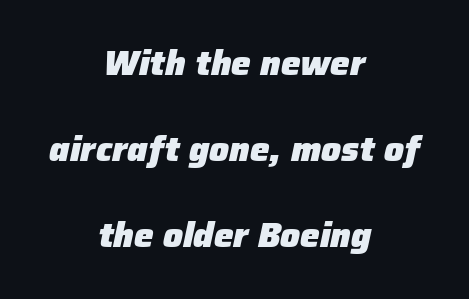
The image shows 35 px heavy type, italic (leaning right); set centered, loose line spacing (2.46x), normal letter spacing, not underlined; low stroke contrast and a medium x-height.
